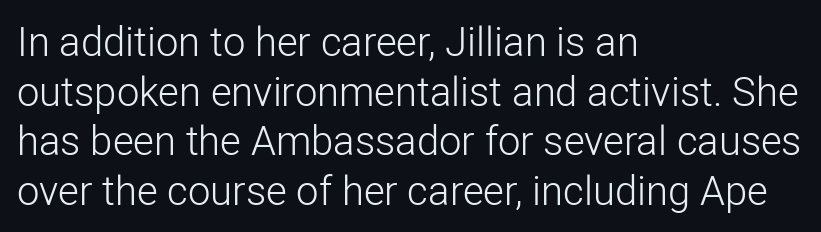
Heaviness? Minimal to ordinary, like unemphasized prose. Glyph-to-glyph distance matches everyday printed text. Quick note: underline off. Spacing verdict: proportional, widths tailored to each character. Each line starts at the same left margin while the right side varies. Check where the strokes stop: nothing finishes them off — pure sans.
